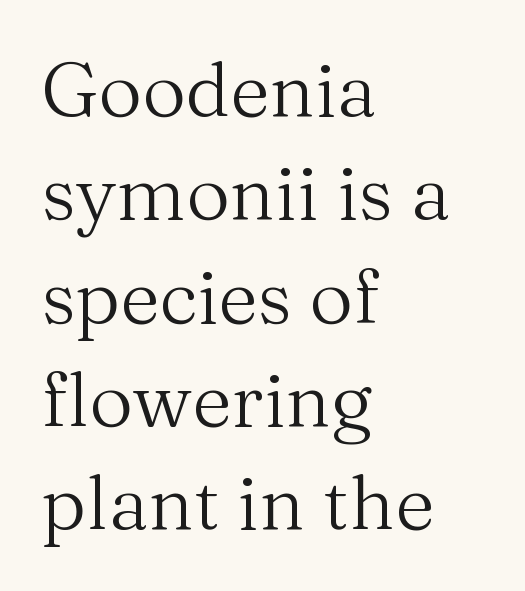
Are there feet on the stems? There are — it's a serif. Proportional: the letters do not fall into vertical columns. Interline gaps are of average width in this sample. Line beginnings align vertically; line endings do not. The typography opts for an upright posture over an oblique one. Characters follow at the spacing the type designer built in.
